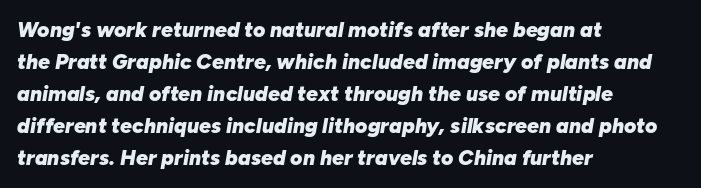
Q: Is the text bold? A: Yes.
Q: Is the text italic (slanted)? A: Yes, it leans right by about 10 degrees.
Q: Is the text underlined? A: No.
Q: How is the paragraph aligned? A: Left-aligned.
Q: Is the spacing between letters normal or unusually wide? A: Normal.
Q: Is the spacing between lines tight, normal or loose? A: Normal.
